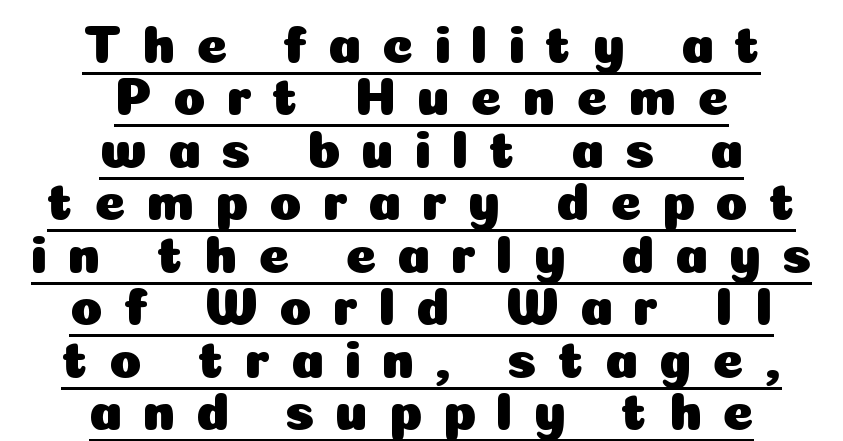
{"serif": "no", "italic": "no", "width": "normal", "stroke_contrast": "low", "x_height": "medium", "monospaced": "no", "underline": "yes", "align": "center", "line_spacing": "tight", "line_spacing_ratio": 0.99, "letter_spacing": "wide", "letter_spacing_em": 0.39, "glyph_px": 53}
